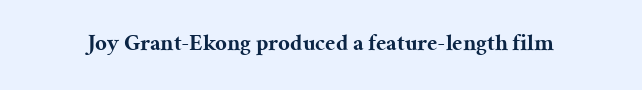
Q: Is the text bold? A: Yes.
Q: Is the text italic (slanted)? A: No, it is upright.
Q: Is the text underlined? A: No.
Q: Is the spacing between letters normal or unusually wide? A: Normal.
